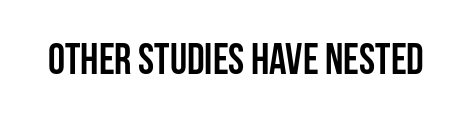
The image shows 43 px semibold, condensed sans-serif type, upright; set normal letter spacing, not underlined; low stroke contrast and a large x-height.
